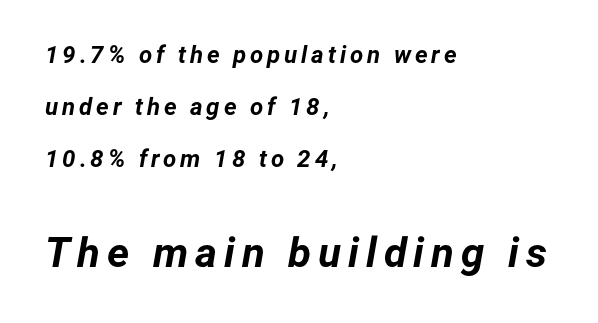
Is this a fixed-width face? No — the glyphs have proportional, varying widths. The line-height multiplier appears high, well above default. You can tell it's italic because the verticals aren't actually vertical. Here the second block reads like a headline and the first like body copy.
